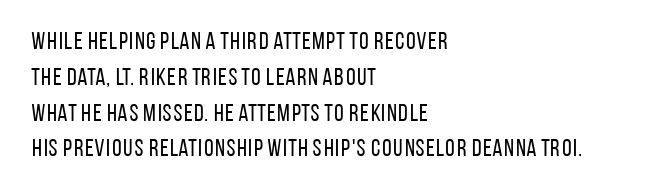
The setting favours the left margin, as ordinary paragraphs usually do. Upright lettering throughout. Letter spacing: default. No chunkiness to these letters — they're not bold.
